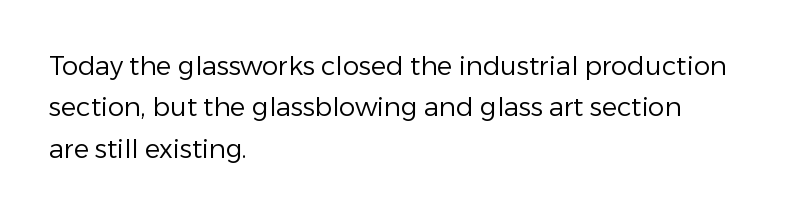
Q: Is the text bold? A: No.
Q: Is the text italic (slanted)? A: No, it is upright.
Q: Is the text underlined? A: No.
Q: How is the paragraph aligned? A: Left-aligned.
Q: Is the spacing between letters normal or unusually wide? A: Normal.
Q: Is the spacing between lines tight, normal or loose? A: Normal.
